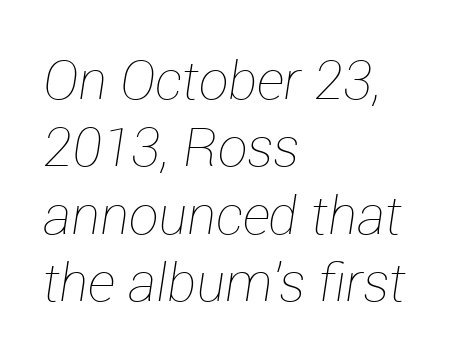
The image shows 53 px thin type, italic (leaning right); set left-aligned, normal line spacing (1.27x), normal letter spacing, not underlined; low stroke contrast and a medium x-height.
